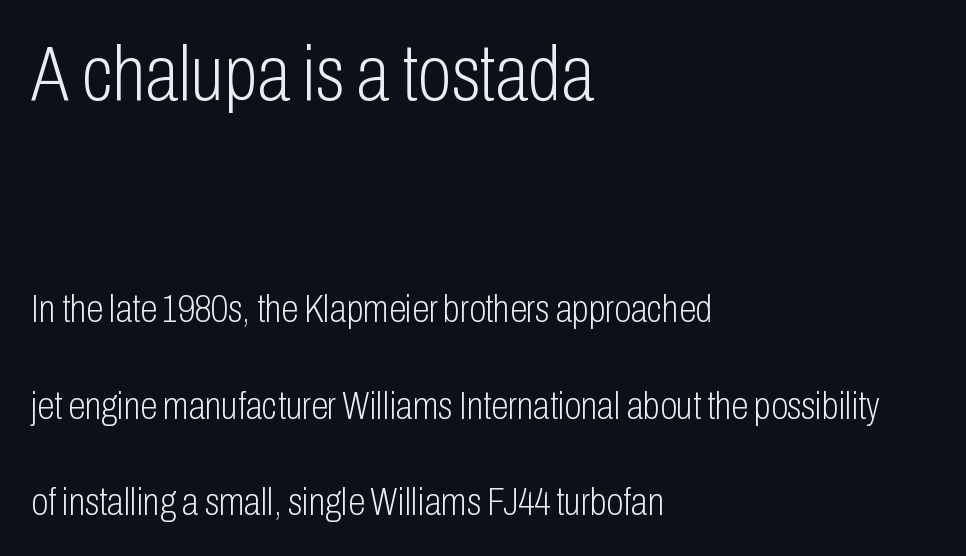
{"serif": "no", "italic": "no", "bold": "no", "weight": "light", "width": "condensed", "stroke_contrast": "low", "x_height": "medium", "monospaced": "no", "underline": "no", "align": "left", "line_spacing": "loose", "line_spacing_ratio": 2.48, "letter_spacing": "normal", "letter_spacing_em": 0.0, "larger_block": "first", "size_ratio": 2.0, "glyph_px": 78}
